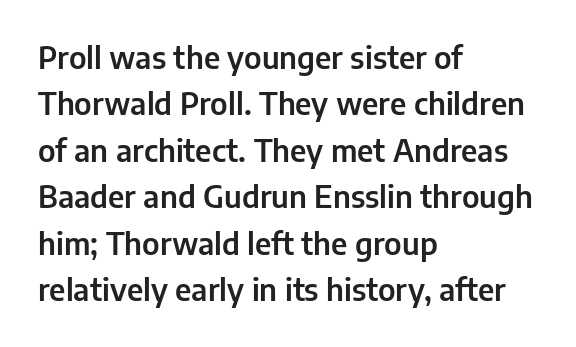
Q: Is the text italic (slanted)? A: No, it is upright.
Q: Is the typeface a serif or a sans-serif typeface? A: Sans-serif.
Q: Is the text underlined? A: No.
Q: How is the paragraph aligned? A: Left-aligned.
Q: Is the spacing between letters normal or unusually wide? A: Normal.
Q: Is the spacing between lines tight, normal or loose? A: Normal.
Q: Width (condensed, normal, or wide)? A: Normal.
Q: Stroke contrast? A: Low.
Q: x-height? A: Medium.
Q: Monospaced? A: No.
